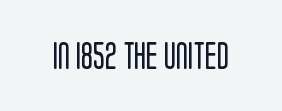
Q: Is the text bold? A: No.
Q: Is the text italic (slanted)? A: No, it is upright.
Q: Is the typeface a serif or a sans-serif typeface? A: Sans-serif.
Q: Is the text underlined? A: No.
Q: Is the spacing between letters normal or unusually wide? A: Normal.
Q: Width (condensed, normal, or wide)? A: Condensed.
Q: Stroke contrast? A: Low.
Q: x-height? A: Large.
Q: Monospaced? A: No.
